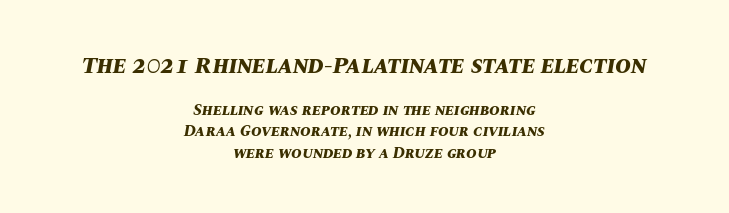
The image shows 24 px bold type, italic (leaning right); set centered, normal line spacing (1.33x), normal letter spacing, not underlined; the first (top) block is 1.5x larger.
